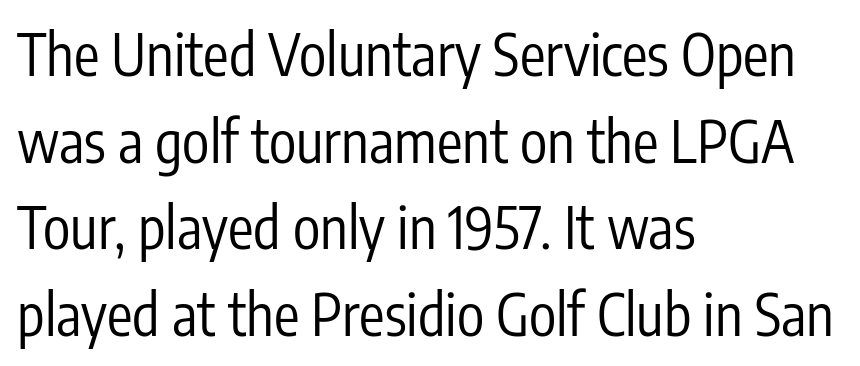
Q: Is the text bold? A: No.
Q: Is the text italic (slanted)? A: No, it is upright.
Q: Is the typeface a serif or a sans-serif typeface? A: Sans-serif.
Q: Is the text underlined? A: No.
Q: How is the paragraph aligned? A: Left-aligned.
Q: Is the spacing between letters normal or unusually wide? A: Normal.
Q: Is the spacing between lines tight, normal or loose? A: Normal.
Q: Width (condensed, normal, or wide)? A: Condensed.
Q: Stroke contrast? A: Low.
Q: x-height? A: Medium.
Q: Monospaced? A: No.
